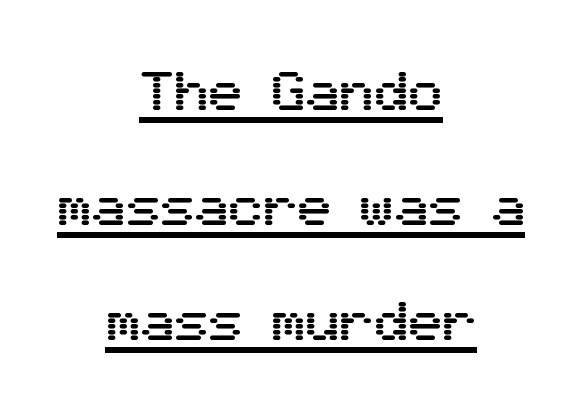
Descenders here cross a horizontal rule under the line. The compositor balanced each line on the midline. Glyph-to-glyph distance matches everyday printed text. Posture: vertical.
